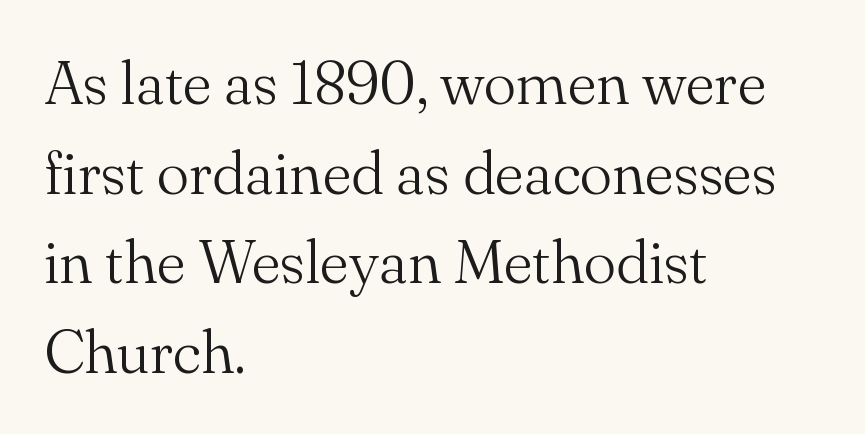
Q: Is the text bold? A: No.
Q: Is the text italic (slanted)? A: No, it is upright.
Q: Is the typeface a serif or a sans-serif typeface? A: Serif.
Q: Is the text underlined? A: No.
Q: How is the paragraph aligned? A: Left-aligned.
Q: Is the spacing between letters normal or unusually wide? A: Normal.
Q: Is the spacing between lines tight, normal or loose? A: Normal.
Q: Width (condensed, normal, or wide)? A: Normal.
Q: Stroke contrast? A: Medium.
Q: x-height? A: Small.
Q: Monospaced? A: No.
